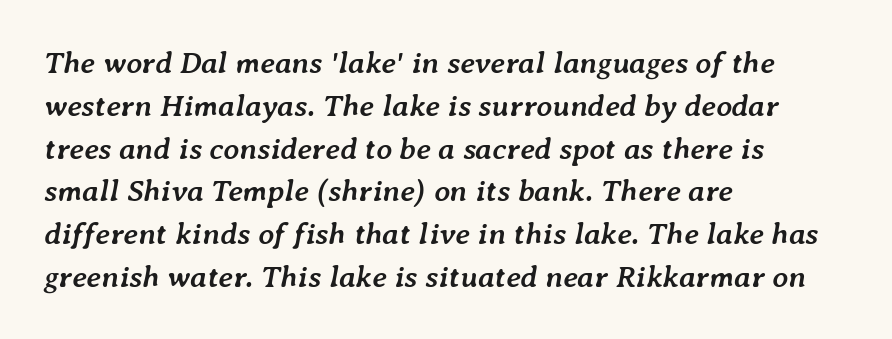
You could not count columns in this text — the font is proportionally spaced. Style check: oblique. Regarding leading, the lines here are spaced in the standard way. Descender tails drop into unmarked territory. Is the type bold? Yes — the strokes are clearly thick and heavy. The rendering anchors every line to the left-hand side.
